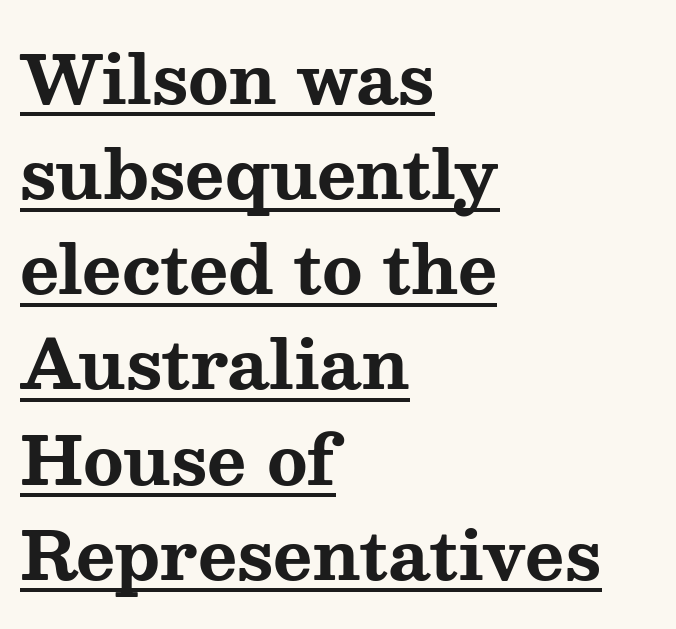
{"serif": "yes", "italic": "no", "bold": "yes", "weight": "bold", "width": "wide", "stroke_contrast": "medium", "x_height": "medium", "monospaced": "no", "underline": "yes", "align": "left", "line_spacing": "normal", "line_spacing_ratio": 1.42, "letter_spacing": "normal", "letter_spacing_em": 0.0, "glyph_px": 67}
